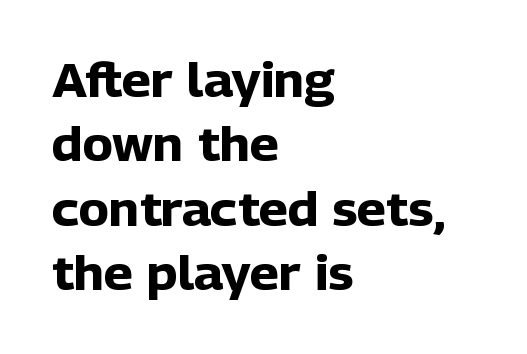
Leading matches the norm, producing a regular column. Anything drawn beneath the words? Only blank space. In terms of letterform style, serifs are entirely absent. Spacing between characters is what you'd get straight out of the box.
